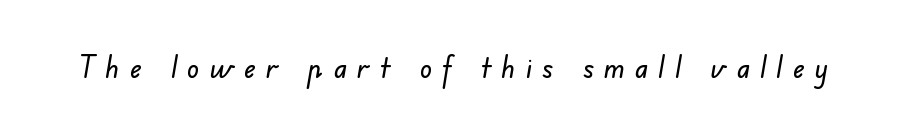
Display-style spreading of the glyphs; the letterfit is very open. The face used here is a sans, in the tradition of grotesques and geometrics. The space beneath each line is pristine and unruled. This sample has the flowing, uneven cadence of proportional lettering.
